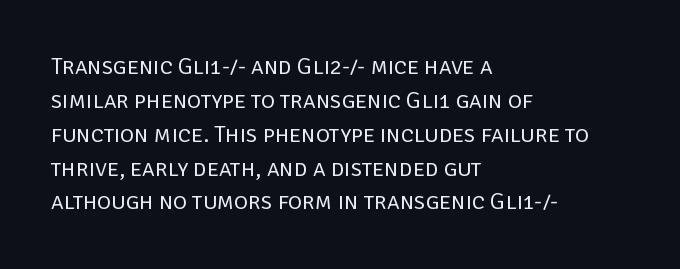
{"italic": "no", "bold": "no", "underline": "no", "align": "left", "line_spacing": "normal", "line_spacing_ratio": 1.41, "letter_spacing": "normal", "letter_spacing_em": 0.0, "glyph_px": 24}
